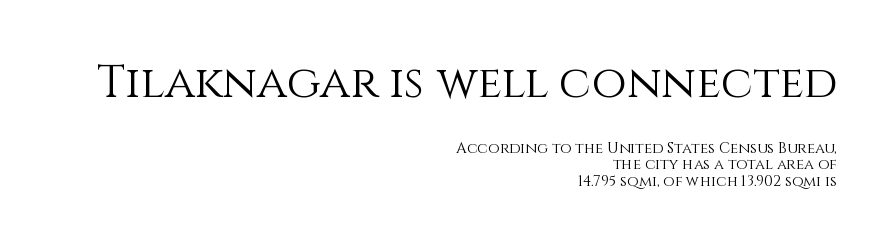
{"italic": "no", "bold": "no", "weight": "light", "width": "normal", "x_height": "large", "monospaced": "no", "underline": "no", "align": "right", "line_spacing": "tight", "line_spacing_ratio": 1.09, "letter_spacing": "normal", "letter_spacing_em": 0.0, "larger_block": "first", "size_ratio": 3.0, "glyph_px": 45}
